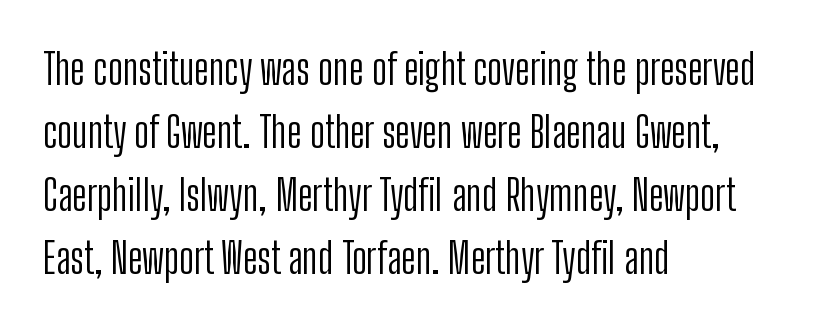
{"serif": "no", "italic": "no", "bold": "no", "weight": "light", "width": "condensed", "stroke_contrast": "low", "x_height": "medium", "monospaced": "no", "underline": "no", "align": "left", "line_spacing": "normal", "line_spacing_ratio": 1.5, "letter_spacing": "normal", "letter_spacing_em": 0.0, "glyph_px": 42}
